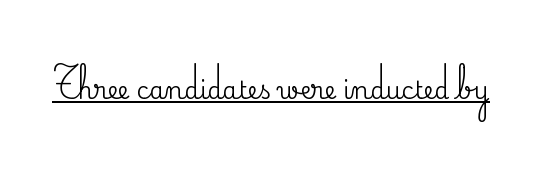
Default kerning and tracking; the words read as compact shapes. Notice how the stems are strictly vertical — no italics here. The glyphs are accompanied by a horizontal stroke just below them.
